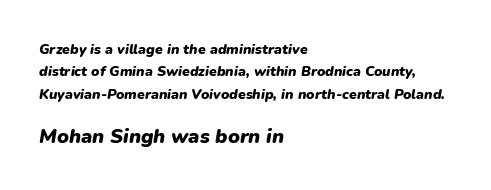
The image shows 20 px bold type, italic (leaning right); set left-aligned, normal line spacing (1.59x), normal letter spacing, not underlined; the second (bottom) block is 1.43x larger.
